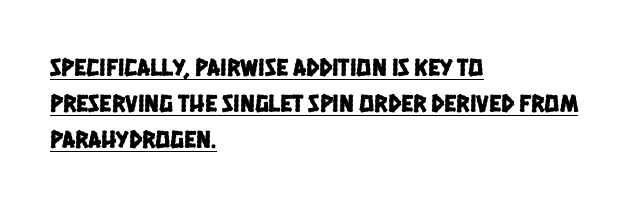
{"underline": "yes", "align": "left", "line_spacing": "normal", "line_spacing_ratio": 1.45, "letter_spacing": "normal", "letter_spacing_em": 0.0, "glyph_px": 25}
